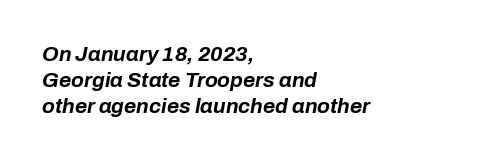
Notice how descenders clear the ascenders below comfortably — that's standard leading. The passage shown is not underscored anywhere. These lines are set flush left with a ragged right edge. Quick note: italic. This is heavy type, rendered in bold.
